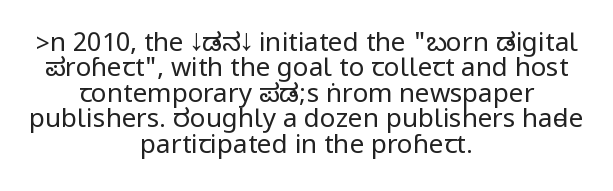
The image shows 26 px text type, upright; set centered, tight line spacing (0.98x), normal letter spacing, not underlined.
